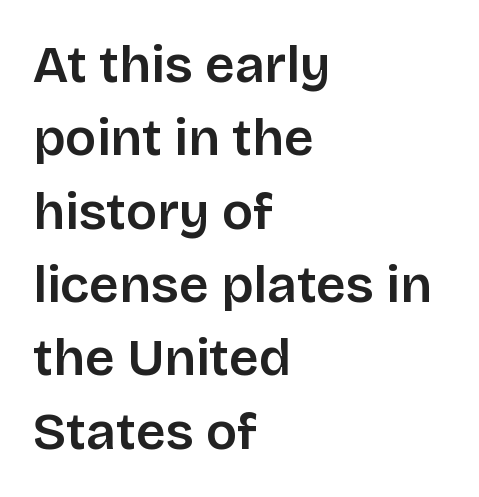
{"serif": "no", "italic": "no", "width": "normal", "stroke_contrast": "low", "x_height": "large", "monospaced": "no", "underline": "no", "align": "left", "line_spacing": "normal", "line_spacing_ratio": 1.41, "letter_spacing": "normal", "letter_spacing_em": 0.0, "glyph_px": 52}
